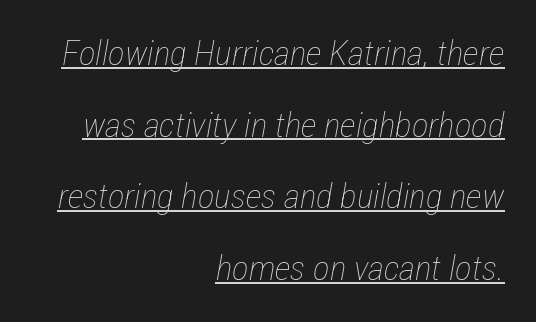
Is the letter spacing exaggerated? No — it looks like the ordinary default. Notice how the passage keeps a crisp vertical edge on the right only. No chunkiness to these letters — they're not bold. Compared with undecorated copy, this sample adds a rule below the words. The lines are spread far apart with generous leading. Is the type slanted? Yes — the strokes lean at a clear angle.
